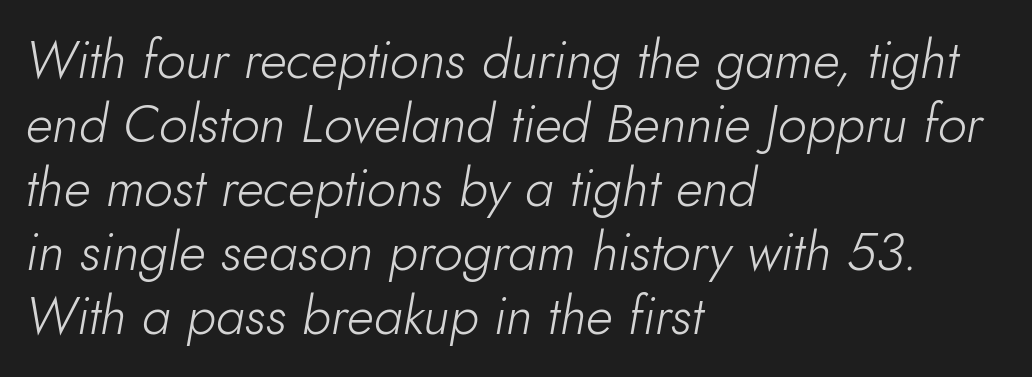
{"italic": "yes", "lean": "right", "slant_degrees": 10, "bold": "no", "weight": "light", "width": "normal", "stroke_contrast": "low", "x_height": "small", "monospaced": "no", "underline": "no", "align": "left", "line_spacing_ratio": 1.23, "letter_spacing": "normal", "letter_spacing_em": 0.0, "glyph_px": 52}
